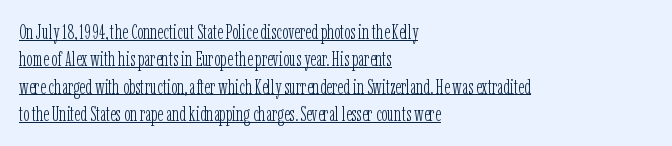
Q: Is the text bold? A: No.
Q: Is the text italic (slanted)? A: No, it is upright.
Q: Is the text underlined? A: Yes.
Q: How is the paragraph aligned? A: Left-aligned.
Q: Is the spacing between letters normal or unusually wide? A: Normal.
Q: Is the spacing between lines tight, normal or loose? A: Normal.
